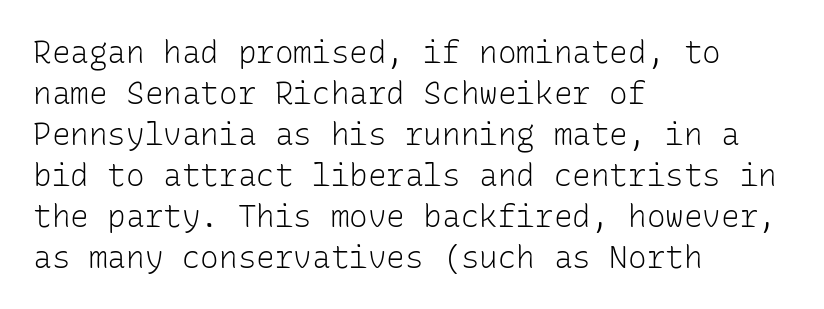
Q: Is the text bold? A: No.
Q: Is the text italic (slanted)? A: No, it is upright.
Q: Is the typeface a serif or a sans-serif typeface? A: Sans-serif.
Q: Is the text underlined? A: No.
Q: How is the paragraph aligned? A: Left-aligned.
Q: Is the spacing between letters normal or unusually wide? A: Normal.
Q: Is the spacing between lines tight, normal or loose? A: Normal.
Q: Width (condensed, normal, or wide)? A: Normal.
Q: Stroke contrast? A: Low.
Q: x-height? A: Medium.
Q: Monospaced? A: Yes.
